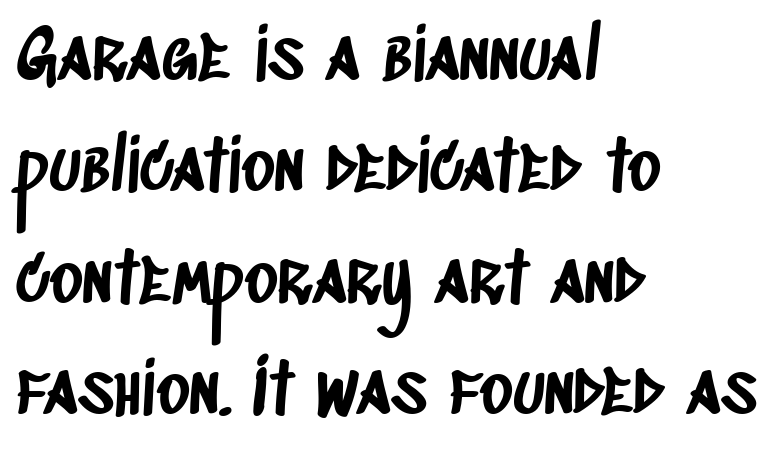
Q: Is the typeface a serif or a sans-serif typeface? A: Sans-serif.
Q: Is the text underlined? A: No.
Q: How is the paragraph aligned? A: Left-aligned.
Q: Is the spacing between letters normal or unusually wide? A: Normal.
Q: Is the spacing between lines tight, normal or loose? A: Normal.
Q: Width (condensed, normal, or wide)? A: Condensed.
Q: Stroke contrast? A: Low.
Q: x-height? A: Large.
Q: Monospaced? A: No.
